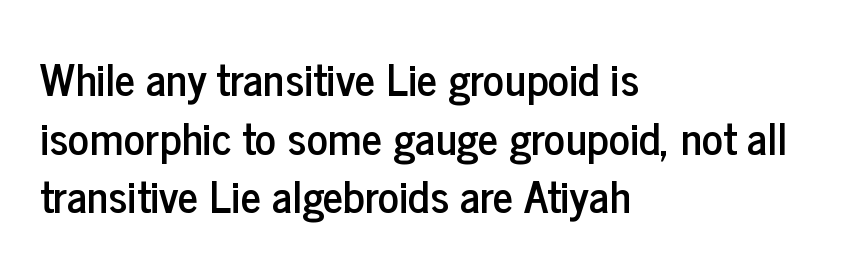
{"serif": "no", "italic": "no", "width": "condensed", "stroke_contrast": "low", "x_height": "medium", "monospaced": "no", "underline": "no", "align": "left", "line_spacing": "normal", "line_spacing_ratio": 1.33, "letter_spacing": "normal", "letter_spacing_em": 0.0, "glyph_px": 44}
